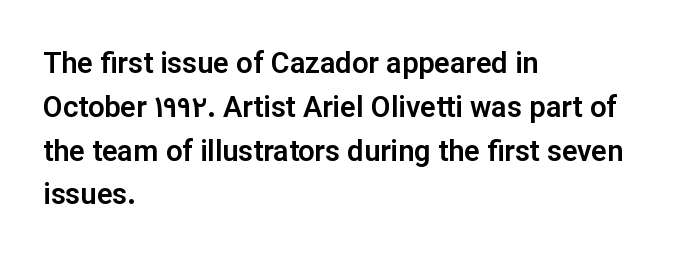
The rag falls on the right side of this text block. Is there any slant? The stems are plumb. These lines are rendered in a variable-pitch font. The block of text has a typical density, with ordinary space between rows.
